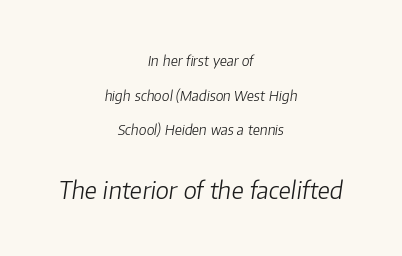
The whitespace from short lines is split evenly between both sides. Compared with ordinary roman type, these characters are visibly tilted. Bigger letters appear in the bottom chunk; the top chunk is reduced. Caption: face not bold, strokes unweighted. A clean baseline with only descenders dipping below it. This rendering leaves character spacing at its baseline value.
